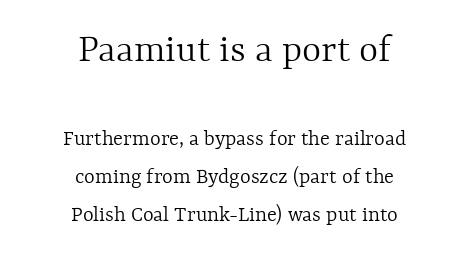
The image shows 41 px light type, upright; set centered, normal line spacing (1.66x), normal letter spacing, not underlined; the first (top) block is 1.78x larger; a medium x-height.
